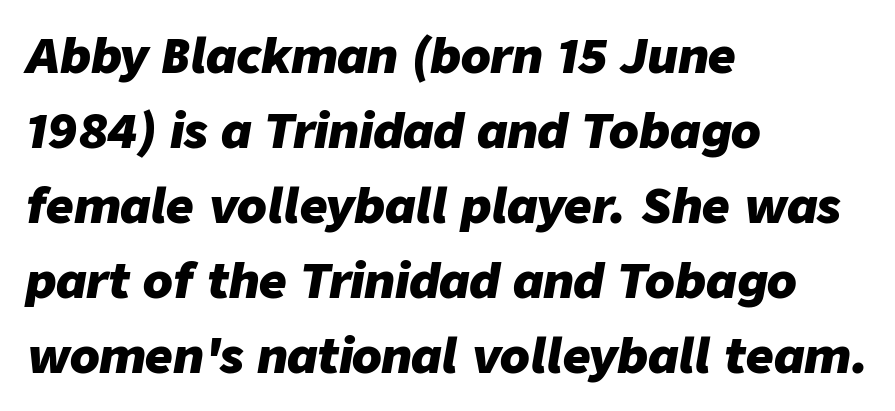
The image shows 48 px heavy type, italic (leaning right); set left-aligned, normal line spacing (1.56x), normal letter spacing, not underlined; low stroke contrast and a medium x-height.
